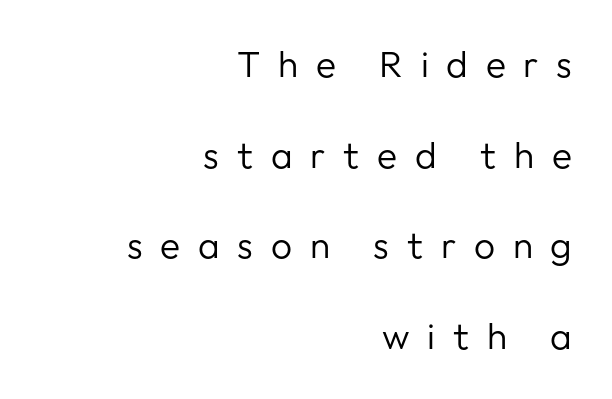
The image shows 37 px regular-weight sans-serif type, upright; set right-aligned, loose line spacing (2.45x), unusually wide letter spacing (+0.48 em), not underlined; low stroke contrast and a medium x-height.
